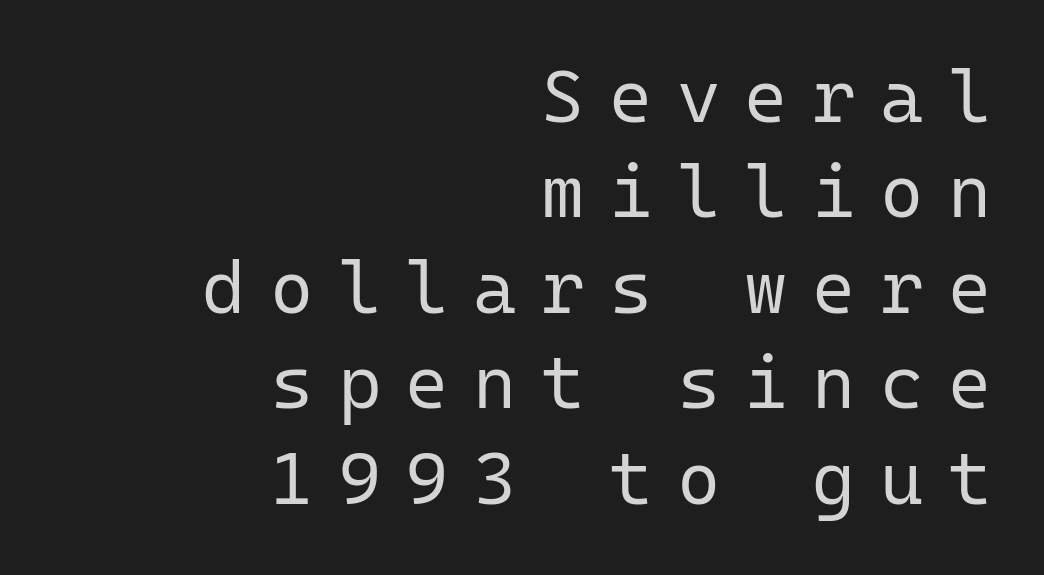
Q: Is the text bold? A: No.
Q: Is the text italic (slanted)? A: No, it is upright.
Q: Is the typeface a serif or a sans-serif typeface? A: Sans-serif.
Q: Is the text underlined? A: No.
Q: How is the paragraph aligned? A: Right-aligned.
Q: Is the spacing between letters normal or unusually wide? A: Unusually wide.
Q: Is the spacing between lines tight, normal or loose? A: Normal.
Q: Width (condensed, normal, or wide)? A: Normal.
Q: Stroke contrast? A: Low.
Q: x-height? A: Medium.
Q: Monospaced? A: Yes.
